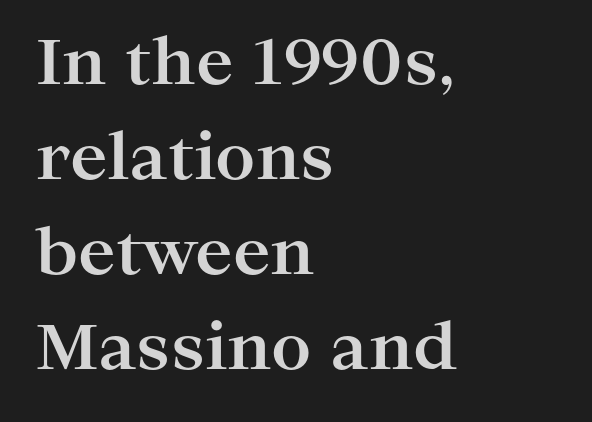
{"serif": "yes", "italic": "no", "bold": "yes", "weight": "bold", "width": "wide", "stroke_contrast": "high", "x_height": "medium", "monospaced": "no", "underline": "no", "align": "left", "line_spacing": "normal", "line_spacing_ratio": 1.51, "letter_spacing": "normal", "letter_spacing_em": 0.0, "glyph_px": 63}
